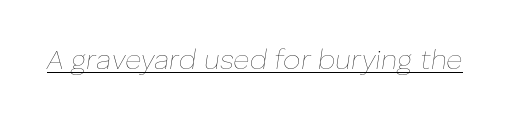
{"italic": "yes", "lean": "right", "slant_degrees": 8, "bold": "no", "weight": "thin", "width": "normal", "stroke_contrast": "low", "x_height": "medium", "monospaced": "no", "underline": "yes", "letter_spacing": "normal", "letter_spacing_em": 0.0, "glyph_px": 28}
